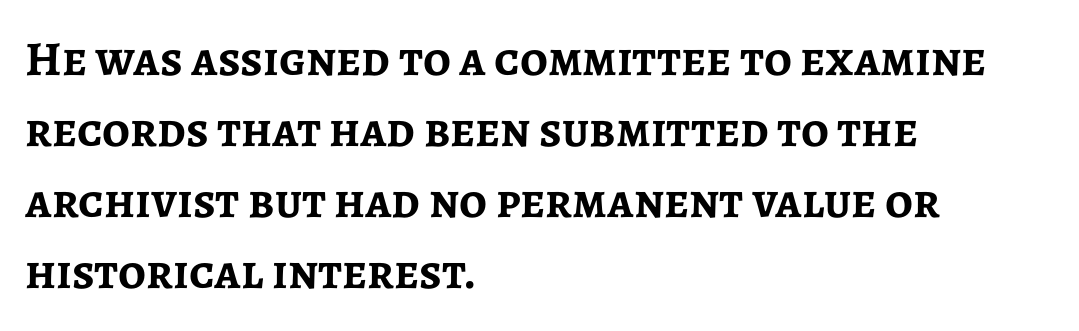
Q: Is the text bold? A: Yes.
Q: Is the text italic (slanted)? A: No, it is upright.
Q: Is the typeface a serif or a sans-serif typeface? A: Sans-serif.
Q: Is the text underlined? A: No.
Q: How is the paragraph aligned? A: Left-aligned.
Q: Is the spacing between letters normal or unusually wide? A: Normal.
Q: Is the spacing between lines tight, normal or loose? A: Normal.
Q: Width (condensed, normal, or wide)? A: Normal.
Q: Stroke contrast? A: Low.
Q: x-height? A: Medium.
Q: Monospaced? A: No.
